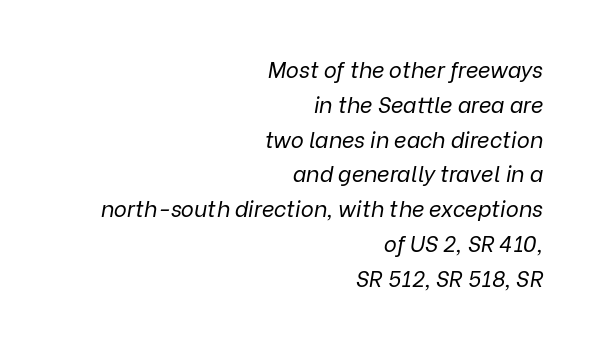
Q: Is the text bold? A: No.
Q: Is the text italic (slanted)? A: Yes, it leans right by about 9 degrees.
Q: Is the text underlined? A: No.
Q: How is the paragraph aligned? A: Right-aligned.
Q: Is the spacing between letters normal or unusually wide? A: Normal.
Q: Is the spacing between lines tight, normal or loose? A: Normal.
